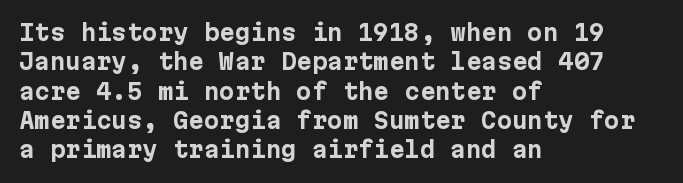
{"italic": "no", "bold": "yes", "underline": "no", "align": "left", "line_spacing": "normal", "line_spacing_ratio": 1.33, "letter_spacing": "normal", "letter_spacing_em": 0.0, "glyph_px": 22}
